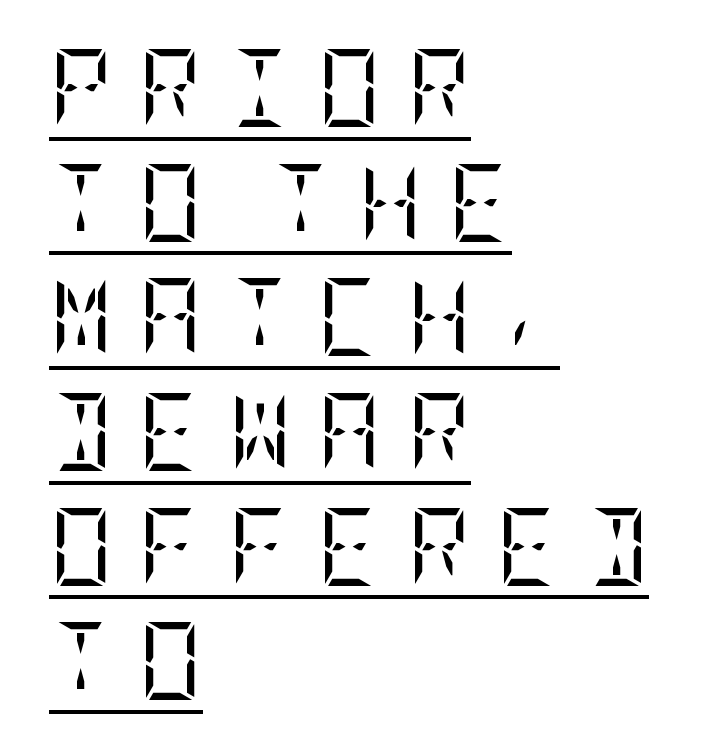
{"serif": "yes", "italic": "no", "bold": "no", "weight": "regular", "width": "condensed", "stroke_contrast": "low", "x_height": "large", "underline": "yes", "align": "left", "line_spacing": "normal", "line_spacing_ratio": 1.47, "letter_spacing": "wide", "letter_spacing_em": 0.33, "glyph_px": 78}
